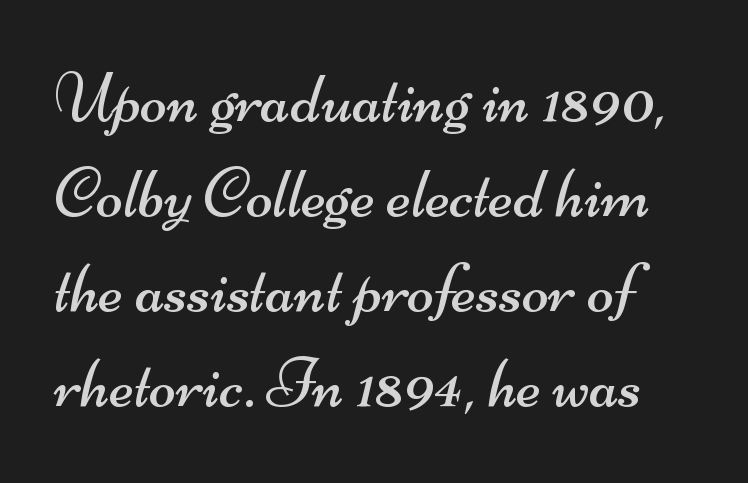
These lines are rendered in a variable-pitch font. The letters look calm and open, with moderate or lighter stems. Is there much room between lines? A standard amount, neither cramped nor airy. Default kerning and tracking; the words read as compact shapes. The font family rendered here belongs to the sans-serif group. The space directly below the letters is spotless.
